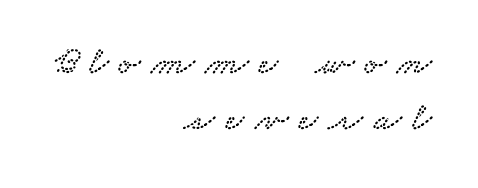
Proportional: the letters do not fall into vertical columns. Anything drawn beneath the words? Only blank space. The tracking jumps out immediately: characters are airy and widely separated.
